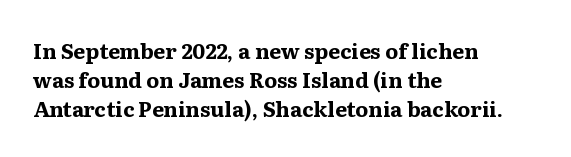
Q: Is the text bold? A: Yes.
Q: Is the text italic (slanted)? A: No, it is upright.
Q: Is the text underlined? A: No.
Q: How is the paragraph aligned? A: Left-aligned.
Q: Is the spacing between letters normal or unusually wide? A: Normal.
Q: Is the spacing between lines tight, normal or loose? A: Normal.
